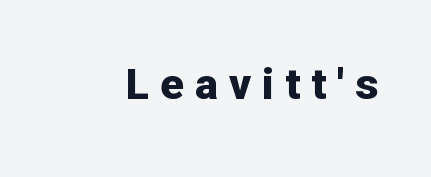
Q: Is the text bold? A: Yes.
Q: Is the text italic (slanted)? A: No, it is upright.
Q: Is the typeface a serif or a sans-serif typeface? A: Sans-serif.
Q: Is the text underlined? A: No.
Q: Is the spacing between letters normal or unusually wide? A: Unusually wide.
Q: Width (condensed, normal, or wide)? A: Normal.
Q: Stroke contrast? A: Low.
Q: x-height? A: Medium.
Q: Monospaced? A: No.
